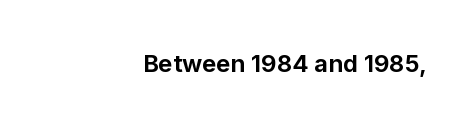
What stands out about the letter spacing? Nothing — it is the standard amount. Upright lettering throughout. Bold? Absolutely — the strokes are thick and heavy. The glyphs are unaccompanied by any horizontal stroke below them.
